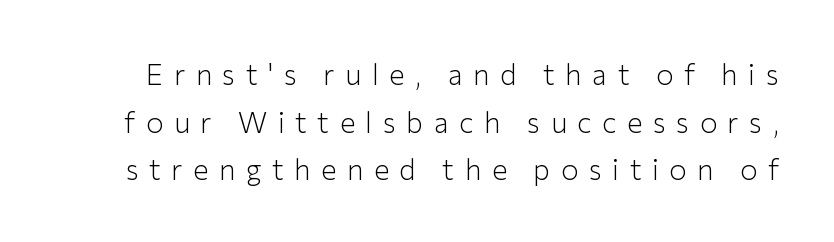
Q: Is the text bold? A: No.
Q: Is the text italic (slanted)? A: No, it is upright.
Q: Is the typeface a serif or a sans-serif typeface? A: Sans-serif.
Q: Is the text underlined? A: No.
Q: Is the spacing between letters normal or unusually wide? A: Unusually wide.
Q: Is the spacing between lines tight, normal or loose? A: Normal.
Q: Width (condensed, normal, or wide)? A: Normal.
Q: Stroke contrast? A: Low.
Q: x-height? A: Medium.
Q: Monospaced? A: No.
